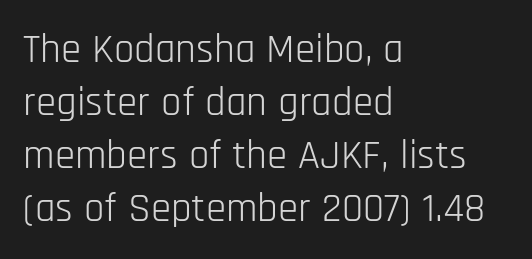
The image shows 41 px light, condensed sans-serif type, upright; set left-aligned, normal line spacing (1.29x), normal letter spacing, not underlined; low stroke contrast and a large x-height.
